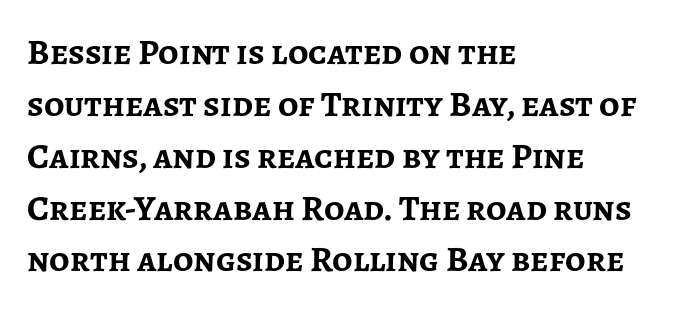
Q: Is the text bold? A: Yes.
Q: Is the text italic (slanted)? A: No, it is upright.
Q: Is the typeface a serif or a sans-serif typeface? A: Sans-serif.
Q: Is the text underlined? A: No.
Q: How is the paragraph aligned? A: Left-aligned.
Q: Is the spacing between letters normal or unusually wide? A: Normal.
Q: Is the spacing between lines tight, normal or loose? A: Normal.
Q: Width (condensed, normal, or wide)? A: Normal.
Q: Stroke contrast? A: Low.
Q: x-height? A: Medium.
Q: Monospaced? A: No.
